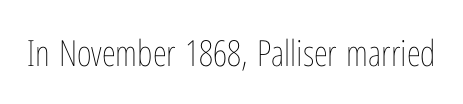
{"italic": "no", "bold": "no", "weight": "thin", "width": "condensed", "stroke_contrast": "low", "x_height": "medium", "monospaced": "no", "underline": "no", "letter_spacing": "normal", "letter_spacing_em": 0.0, "glyph_px": 36}
